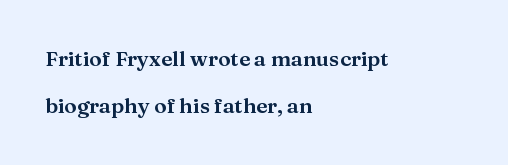
The image shows 21 px text type, upright; set left-aligned, loose line spacing (2.26x), normal letter spacing, not underlined.
